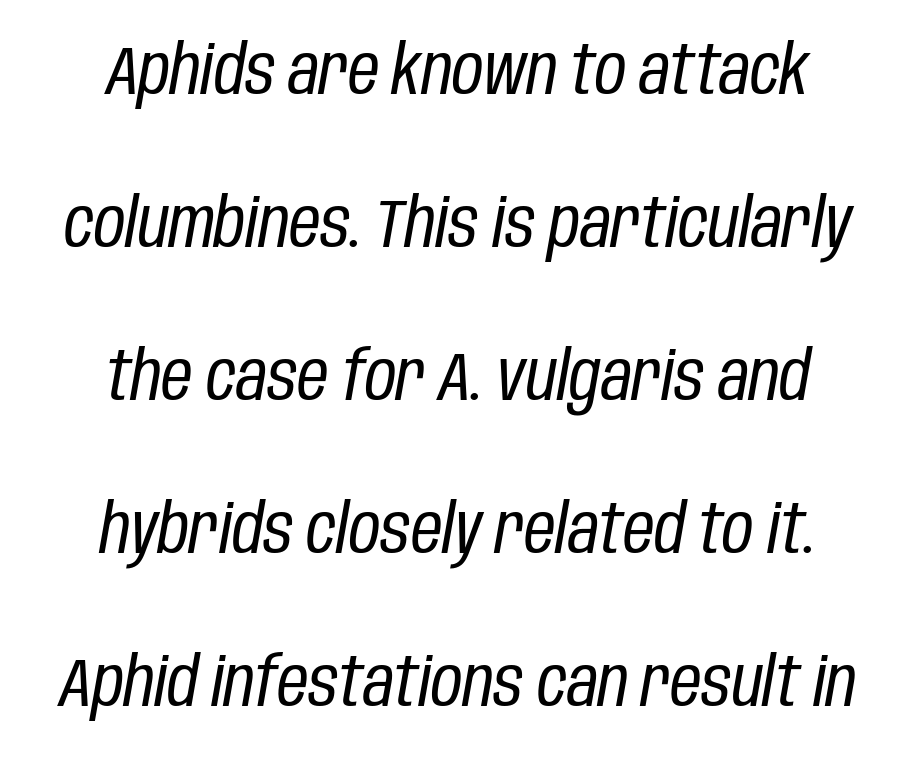
The image shows 68 px regular-weight, condensed type, italic (leaning right); set centered, loose line spacing (2.25x), normal letter spacing, not underlined; low stroke contrast and a large x-height.
